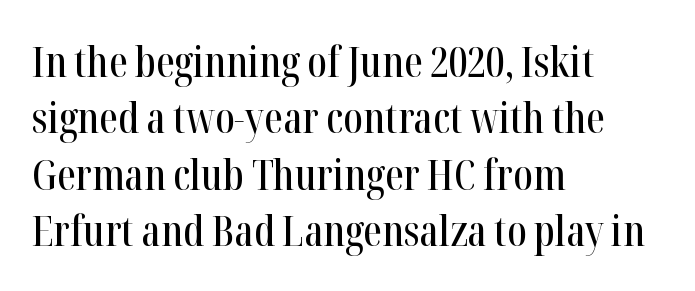
The image shows 42 px condensed serif type, upright; set left-aligned, normal line spacing (1.34x), normal letter spacing, not underlined; high stroke contrast and a medium x-height.
